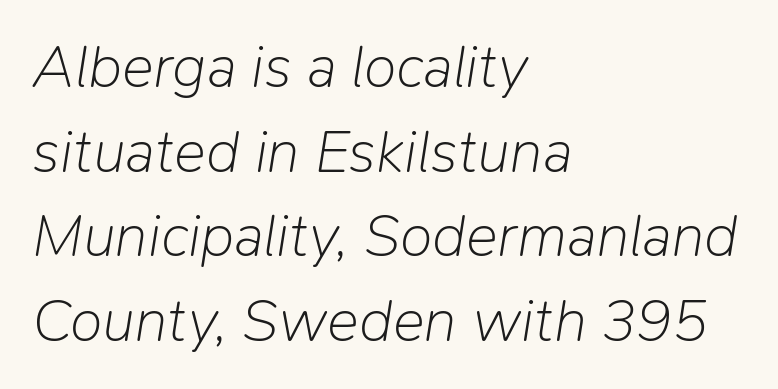
The image shows 60 px light type, italic (leaning right); set left-aligned, normal line spacing (1.41x), normal letter spacing, not underlined; low stroke contrast and a medium x-height.
